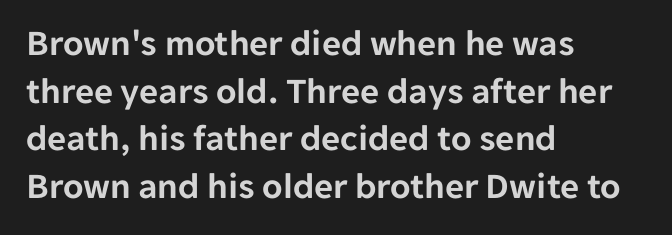
The image shows 37 px sans-serif type, upright; set left-aligned, normal line spacing (1.29x), normal letter spacing, not underlined; low stroke contrast and a medium x-height.
